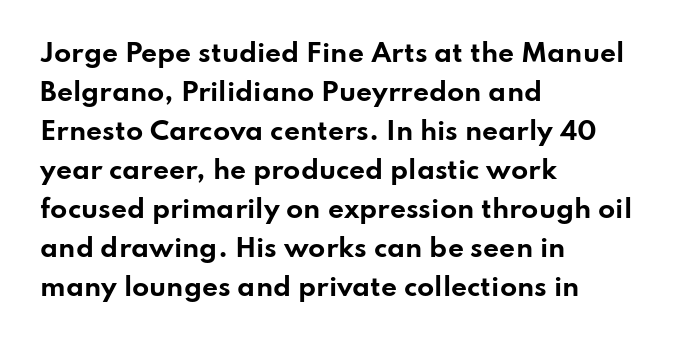
{"italic": "no", "bold": "yes", "underline": "no", "align": "left", "line_spacing": "normal", "line_spacing_ratio": 1.56, "letter_spacing": "normal", "letter_spacing_em": 0.0, "glyph_px": 25}
